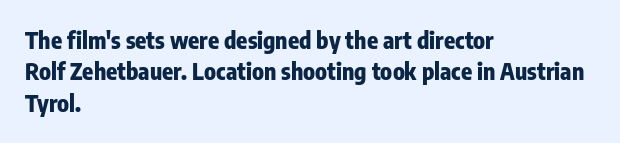
{"italic": "no", "bold": "yes", "underline": "no", "align": "left", "line_spacing": "normal", "line_spacing_ratio": 1.36, "letter_spacing": "normal", "letter_spacing_em": 0.0, "glyph_px": 23}
